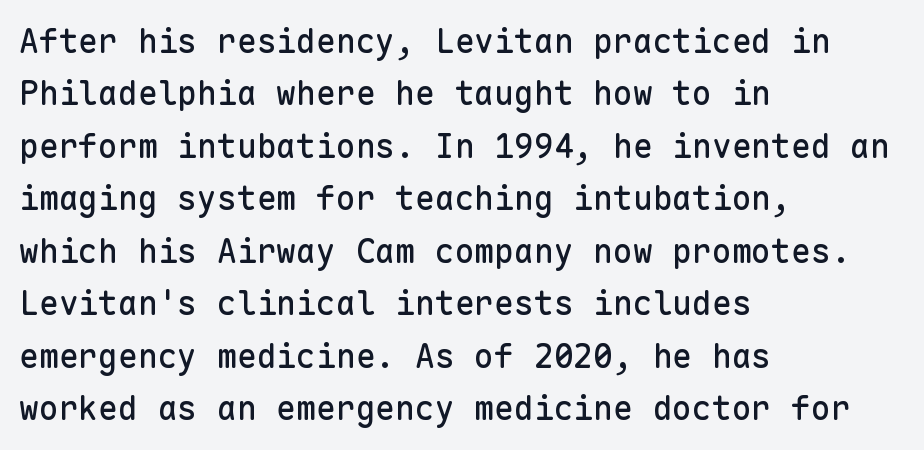
Q: Is the text italic (slanted)? A: No, it is upright.
Q: Is the typeface a serif or a sans-serif typeface? A: Sans-serif.
Q: Is the text underlined? A: No.
Q: How is the paragraph aligned? A: Left-aligned.
Q: Is the spacing between letters normal or unusually wide? A: Normal.
Q: Is the spacing between lines tight, normal or loose? A: Normal.
Q: Width (condensed, normal, or wide)? A: Normal.
Q: Stroke contrast? A: Low.
Q: x-height? A: Medium.
Q: Monospaced? A: Yes.
